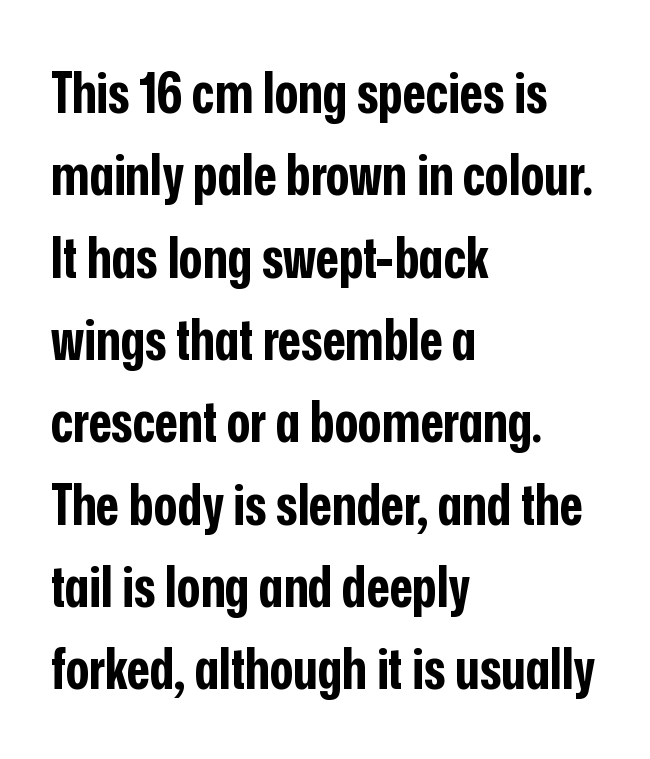
Q: Is the text bold? A: Yes.
Q: Is the text italic (slanted)? A: No, it is upright.
Q: Is the typeface a serif or a sans-serif typeface? A: Sans-serif.
Q: Is the text underlined? A: No.
Q: How is the paragraph aligned? A: Left-aligned.
Q: Is the spacing between letters normal or unusually wide? A: Normal.
Q: Is the spacing between lines tight, normal or loose? A: Normal.
Q: Width (condensed, normal, or wide)? A: Condensed.
Q: Stroke contrast? A: Low.
Q: x-height? A: Medium.
Q: Monospaced? A: No.
